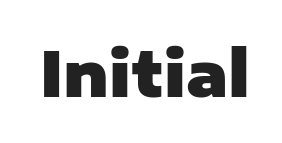
Q: Is the text bold? A: Yes.
Q: Is the text italic (slanted)? A: No, it is upright.
Q: Is the typeface a serif or a sans-serif typeface? A: Sans-serif.
Q: Is the text underlined? A: No.
Q: Is the spacing between letters normal or unusually wide? A: Normal.
Q: Width (condensed, normal, or wide)? A: Normal.
Q: Stroke contrast? A: Low.
Q: x-height? A: Medium.
Q: Monospaced? A: No.
